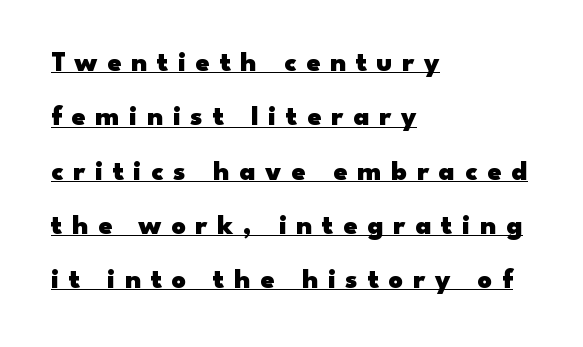
{"serif": "no", "italic": "no", "bold": "yes", "weight": "heavy", "width": "wide", "stroke_contrast": "low", "x_height": "small", "monospaced": "no", "underline": "yes", "align": "left", "line_spacing": "loose", "line_spacing_ratio": 1.94, "letter_spacing": "wide", "letter_spacing_em": 0.35, "glyph_px": 28}
